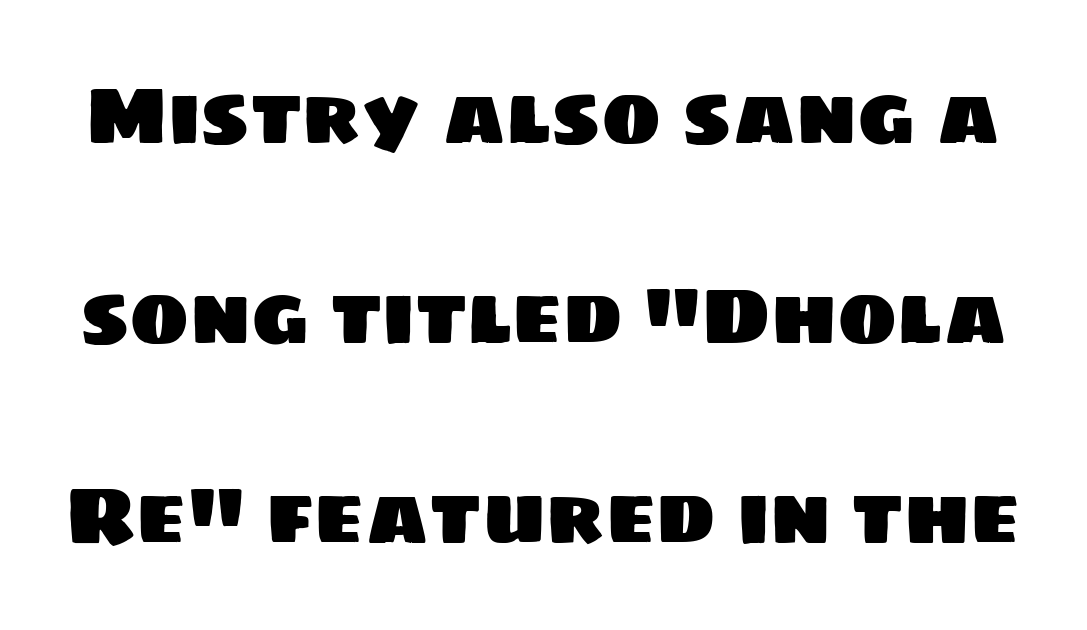
The glyphs are unaccompanied by any horizontal stroke below them. You could fit nearly another row in the gap between these rows. These lines are rendered in a variable-pitch font. Font category for this specimen: sans-serif. The passage shown has conventional tracking throughout.
